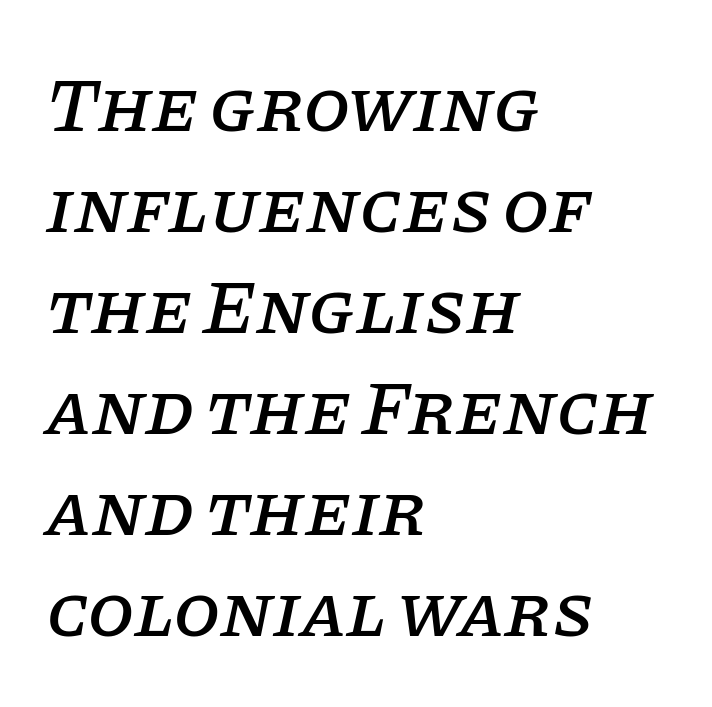
{"serif": "yes", "italic": "yes", "lean": "right", "slant_degrees": 11, "width": "normal", "stroke_contrast": "low", "x_height": "large", "monospaced": "no", "underline": "no", "align": "left", "line_spacing": "normal", "line_spacing_ratio": 1.33, "letter_spacing": "normal", "letter_spacing_em": 0.0, "glyph_px": 76}
